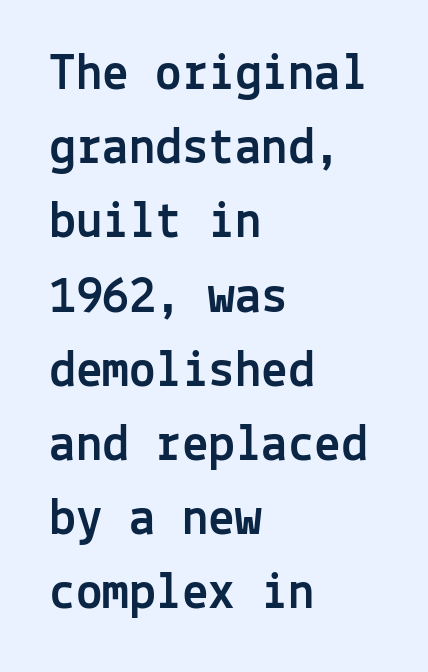
Q: Is the text italic (slanted)? A: No, it is upright.
Q: Is the typeface a serif or a sans-serif typeface? A: Sans-serif.
Q: Is the text underlined? A: No.
Q: How is the paragraph aligned? A: Left-aligned.
Q: Is the spacing between letters normal or unusually wide? A: Normal.
Q: Is the spacing between lines tight, normal or loose? A: Normal.
Q: Width (condensed, normal, or wide)? A: Normal.
Q: x-height? A: Medium.
Q: Monospaced? A: Yes.
